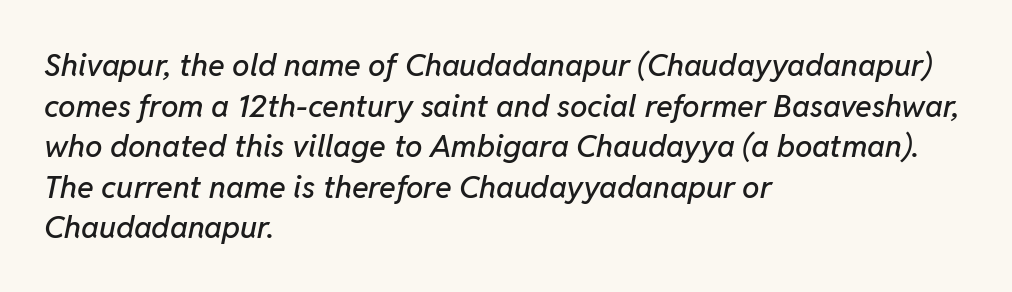
The image shows 31 px text type, italic (leaning right); set left-aligned, normal line spacing (1.31x), normal letter spacing, not underlined; low stroke contrast and a medium x-height.
